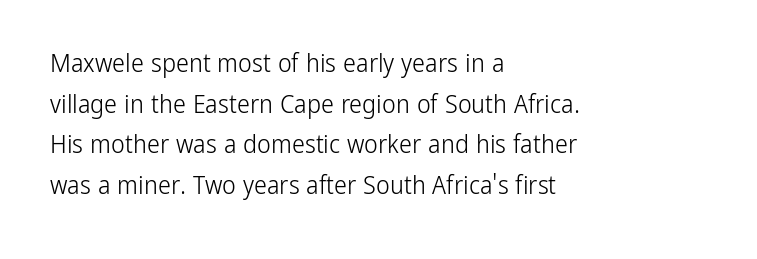
{"italic": "no", "bold": "no", "underline": "no", "align": "left", "line_spacing": "normal", "line_spacing_ratio": 1.56, "letter_spacing": "normal", "letter_spacing_em": 0.0, "glyph_px": 26}
